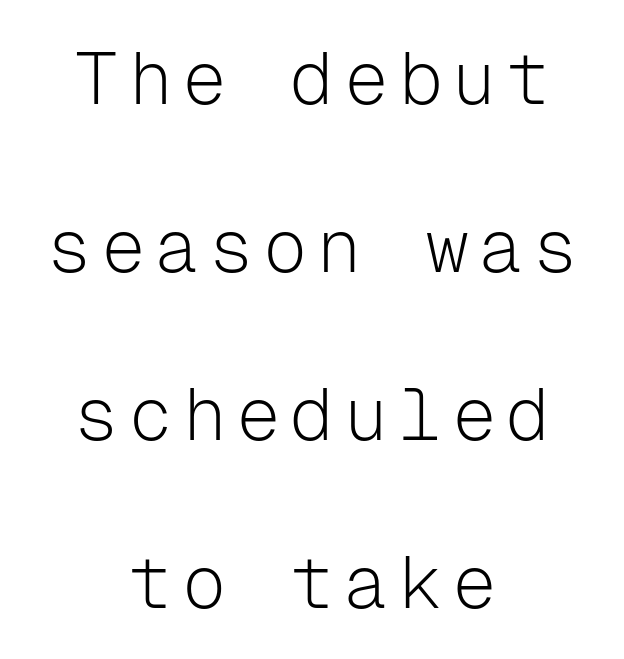
Q: Is the text bold? A: No.
Q: Is the text italic (slanted)? A: No, it is upright.
Q: Is the typeface a serif or a sans-serif typeface? A: Sans-serif.
Q: Is the text underlined? A: No.
Q: How is the paragraph aligned? A: Centered.
Q: Is the spacing between lines tight, normal or loose? A: Loose.
Q: Width (condensed, normal, or wide)? A: Normal.
Q: Stroke contrast? A: Low.
Q: x-height? A: Medium.
Q: Monospaced? A: Yes.
